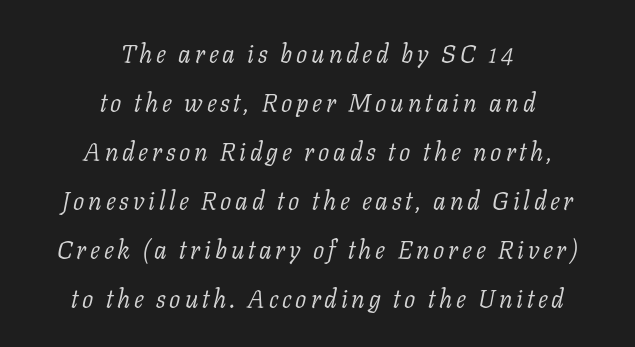
The image shows 25 px text type, italic (leaning right); set centered, loose line spacing (1.96x), not underlined.
